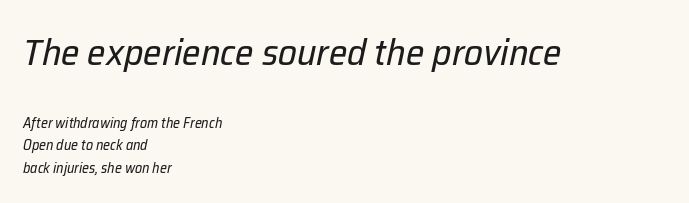
Type size steps down from the first block to the second. You could not count columns in this text — the font is proportionally spaced. The tracking reads as untouched default to a designer's eye. Layout note: lines flush left.
